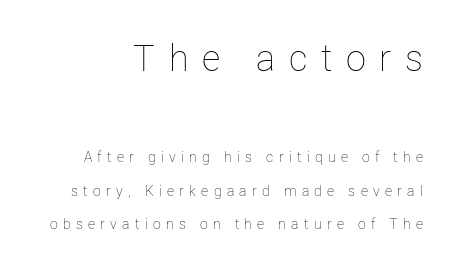
{"italic": "no", "bold": "no", "weight": "thin", "width": "normal", "stroke_contrast": "low", "x_height": "medium", "monospaced": "no", "underline": "no", "line_spacing": "loose", "line_spacing_ratio": 2.38, "letter_spacing": "wide", "letter_spacing_em": 0.38, "larger_block": "first", "size_ratio": 2.57, "glyph_px": 36}
